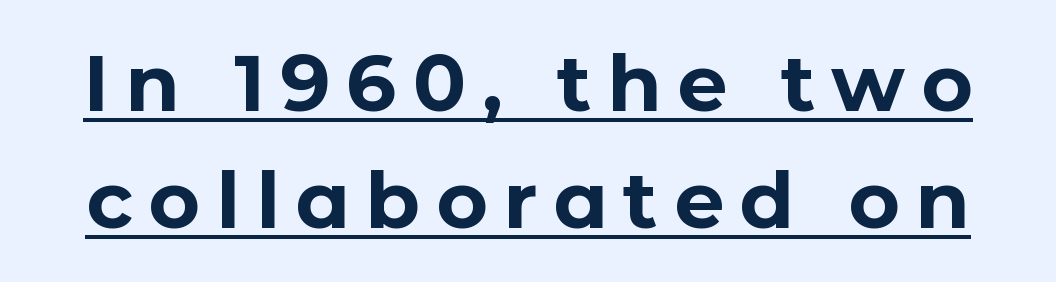
Do the characters align in a grid? No, the font is proportional. Rows of type keep a routine distance in the vertical direction. This rendering employs a face without finishing strokes, i.e., a sans-serif. The typesetting leans heavy: a genuine bold.
